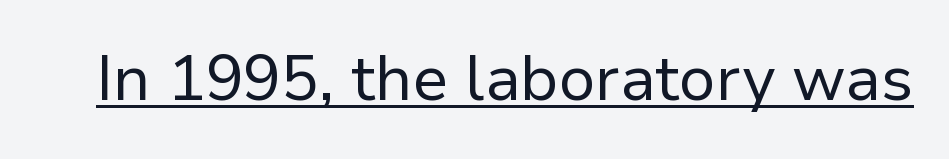
The image shows 63 px regular-weight sans-serif type, upright; set normal letter spacing, underlined; low stroke contrast and a medium x-height.
